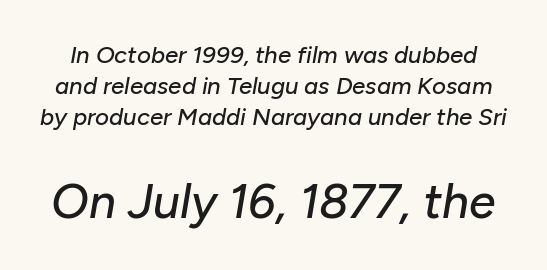
Is there much room between lines? A standard amount, neither cramped nor airy. Beneath every word, the page is bare. Would a proofreader flag this as italicized? Yes. The designer gave the closing block more size than the opening block. Note the varied advance widths — an 'i' is clearly narrower than an 'm'.
